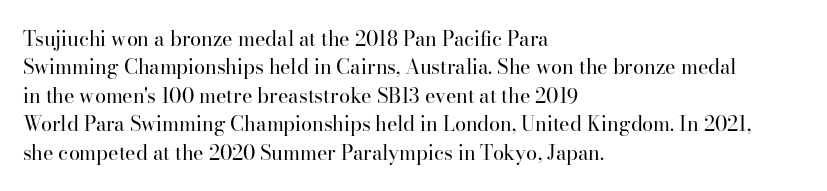
The image shows 20 px text type, upright; set left-aligned, normal line spacing (1.42x), normal letter spacing, not underlined.
